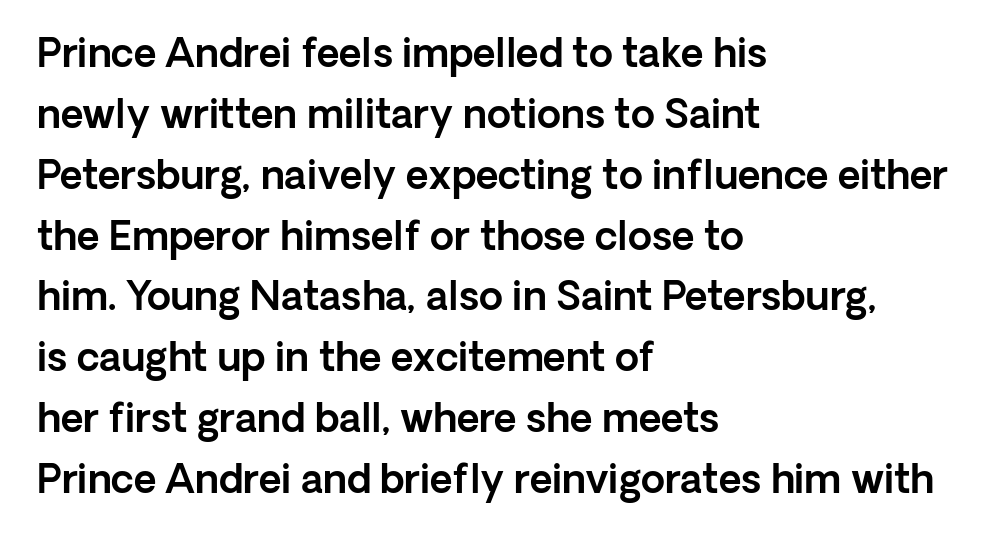
Words float on clear page, feet unadorned. These lines keep a tight, regular rhythm from letter to letter. In terms of posture, this sample is upright. Compared with typical paragraphs, the rows here are spaced about the same.
